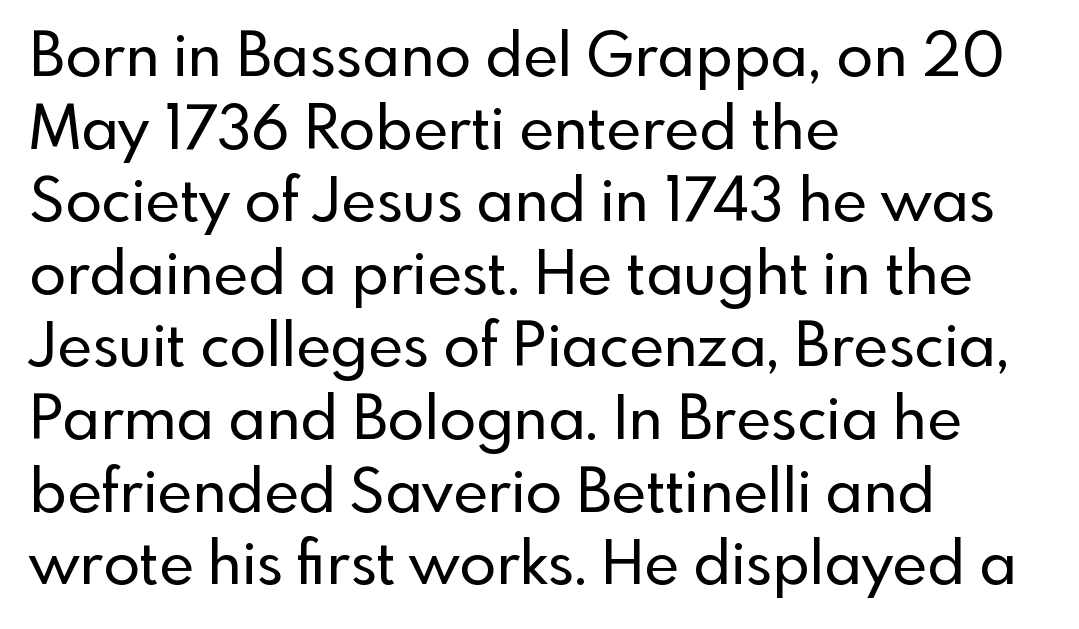
The image shows 60 px sans-serif type, upright; set left-aligned, line spacing 1.21x, normal letter spacing, not underlined; a small x-height.
